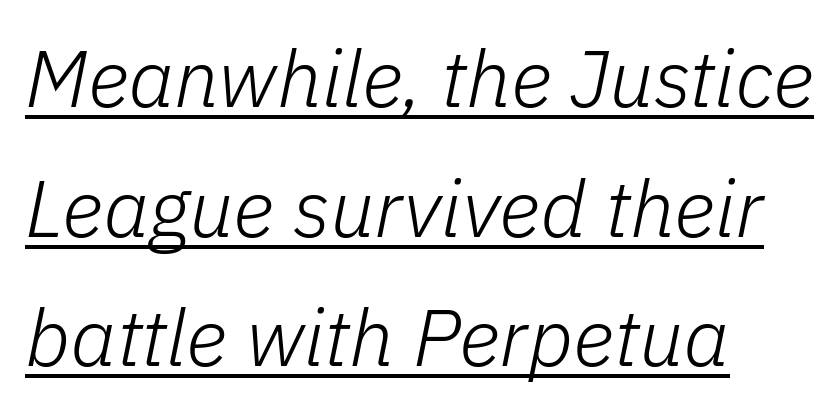
Q: Is the text bold? A: No.
Q: Is the text italic (slanted)? A: Yes, it leans right by about 11 degrees.
Q: Is the text underlined? A: Yes.
Q: How is the paragraph aligned? A: Left-aligned.
Q: Is the spacing between letters normal or unusually wide? A: Normal.
Q: Is the spacing between lines tight, normal or loose? A: Normal.
Q: Width (condensed, normal, or wide)? A: Normal.
Q: Stroke contrast? A: Low.
Q: x-height? A: Medium.
Q: Monospaced? A: No.
